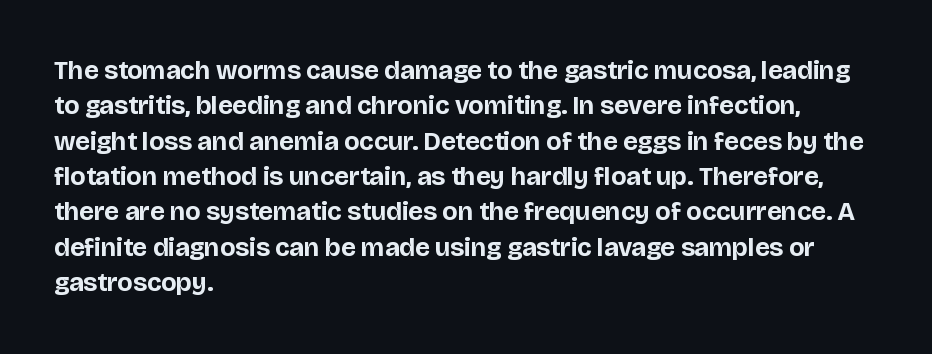
Q: Is the text bold? A: Yes.
Q: Is the text italic (slanted)? A: No, it is upright.
Q: Is the text underlined? A: No.
Q: How is the paragraph aligned? A: Left-aligned.
Q: Is the spacing between letters normal or unusually wide? A: Normal.
Q: Is the spacing between lines tight, normal or loose? A: Normal.
